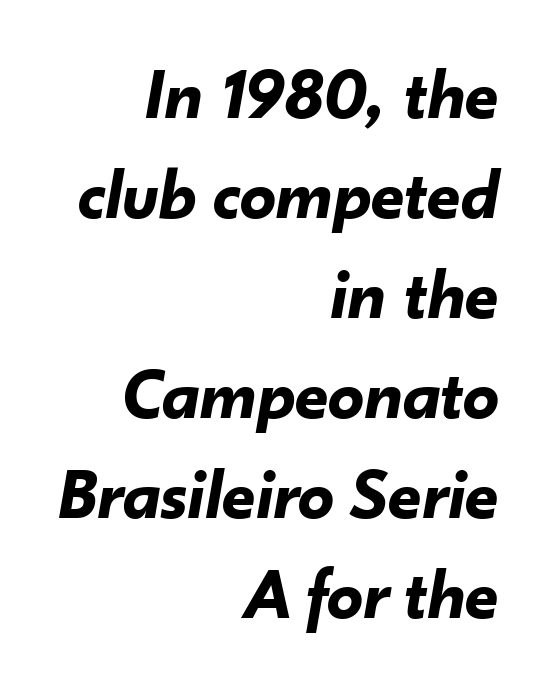
The passage shown is typed in a proportional face where columns would drift. The line texture is even and compact thanks to regular tracking. One-word summary of the alignment: right. What weight is shown? A full bold with thick strokes. This sample keeps an unexceptional amount of space between lines.
